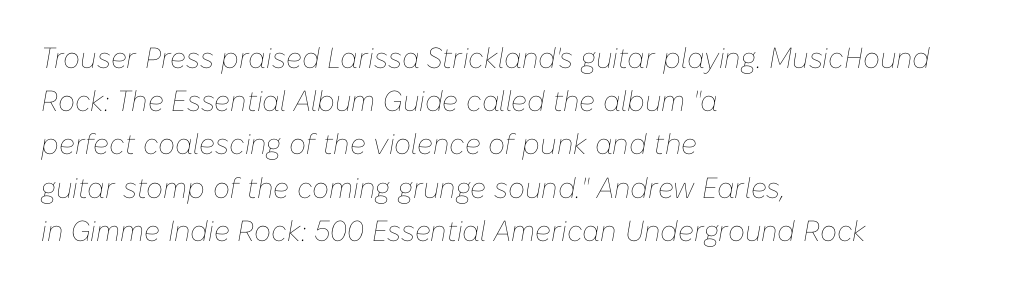
The image shows 29 px thin type, italic (leaning right); set left-aligned, normal line spacing (1.49x), normal letter spacing, not underlined; low stroke contrast and a medium x-height.
